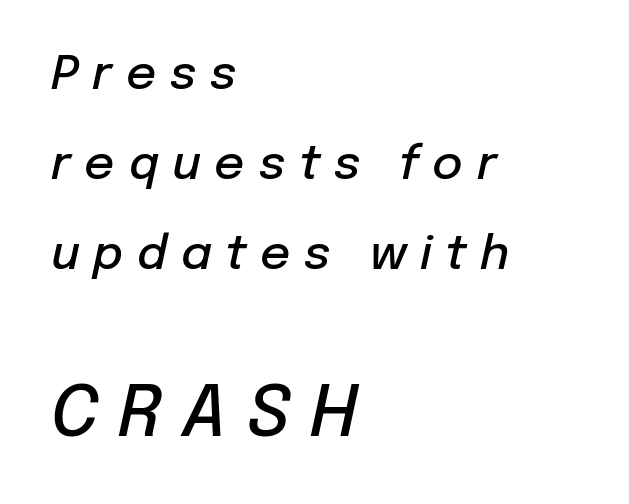
The image shows 71 px semibold type, italic (leaning right); set left-aligned, loose line spacing (1.92x), unusually wide letter spacing (+0.29 em), not underlined; the second (bottom) block is 1.51x larger; low stroke contrast and a medium x-height.
